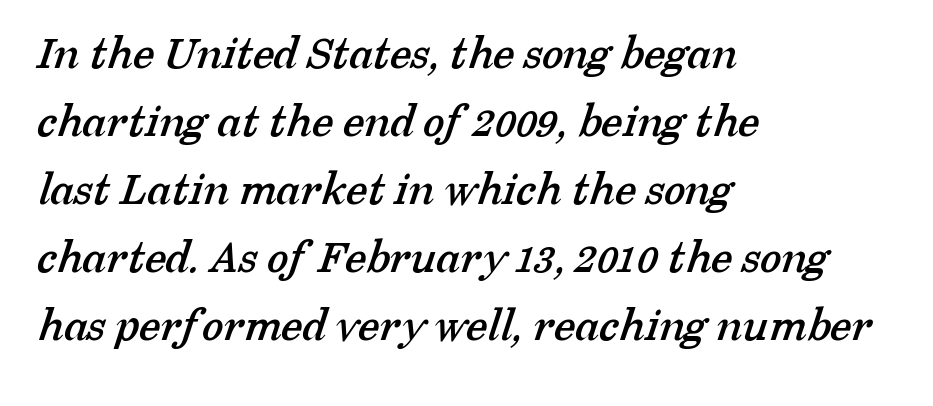
Q: Is the typeface a serif or a sans-serif typeface? A: Serif.
Q: Is the text underlined? A: No.
Q: How is the paragraph aligned? A: Left-aligned.
Q: Is the spacing between letters normal or unusually wide? A: Normal.
Q: Is the spacing between lines tight, normal or loose? A: Normal.
Q: Width (condensed, normal, or wide)? A: Normal.
Q: Stroke contrast? A: Low.
Q: x-height? A: Medium.
Q: Monospaced? A: No.
